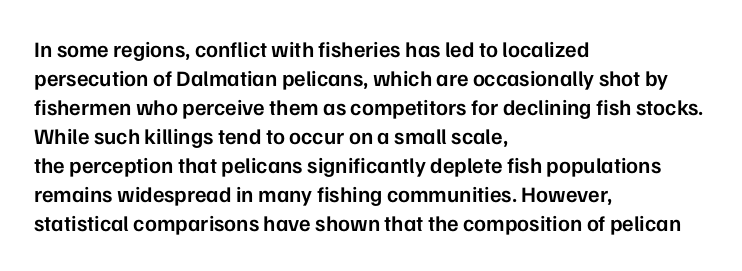
If you drew a ruler down the left edge, every line would touch it. The specimen reads as upright at a glance. The rendering uses a moderate line-height, typical for paragraphs. Has an underline been added? It has not. The line texture is even and compact thanks to regular tracking. Summary of weight: moderately heavy, a semibold.
